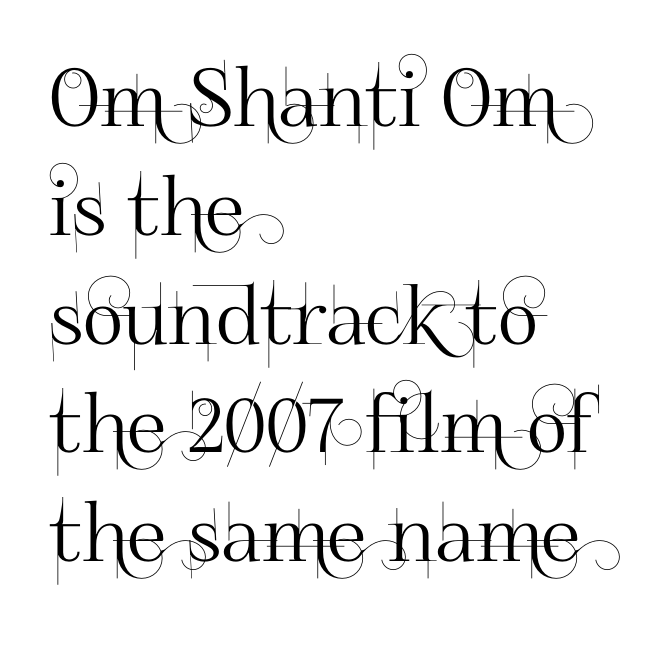
The image shows 80 px sans-serif type, upright; set left-aligned, normal line spacing (1.36x), normal letter spacing, not underlined; high stroke contrast and a small x-height.
